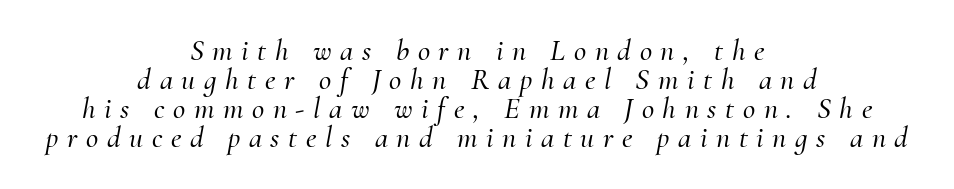
Q: Is the text italic (slanted)? A: Yes, it leans right by about 10 degrees.
Q: Is the typeface a serif or a sans-serif typeface? A: Serif.
Q: Is the text underlined? A: No.
Q: How is the paragraph aligned? A: Centered.
Q: Is the spacing between letters normal or unusually wide? A: Unusually wide.
Q: Is the spacing between lines tight, normal or loose? A: Tight.
Q: Width (condensed, normal, or wide)? A: Normal.
Q: Stroke contrast? A: Medium.
Q: x-height? A: Small.
Q: Monospaced? A: No.
